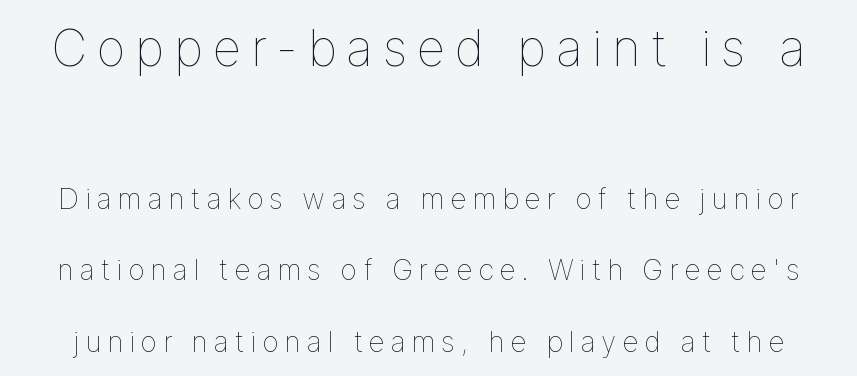
The image shows 50 px thin type, upright; set loose line spacing (2.46x), not underlined; the first (top) block is 1.72x larger; low stroke contrast and a medium x-height.
